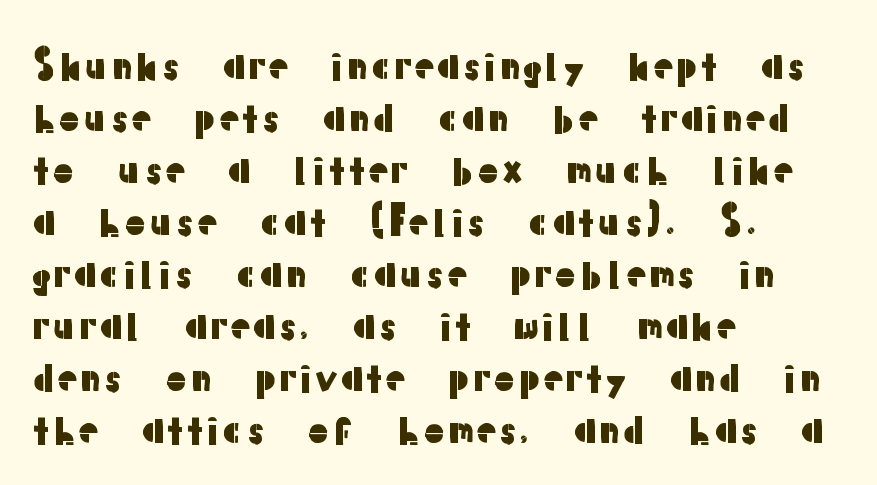
The image shows 40 px sans-serif type, upright; set left-aligned, normal line spacing (1.3x), normal letter spacing, not underlined; low stroke contrast and a medium x-height.
